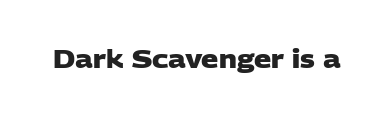
The image shows 24 px bold type; set normal letter spacing, not underlined.
